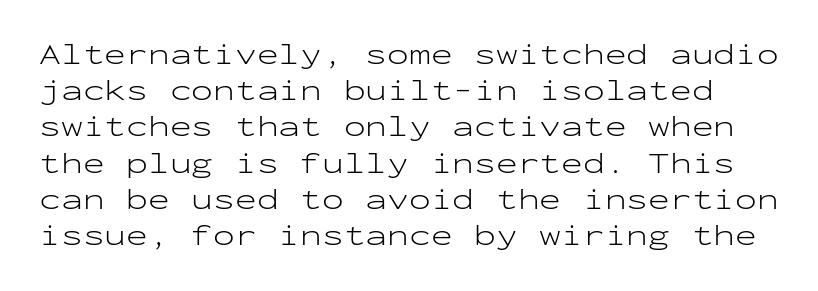
{"serif": "no", "italic": "no", "bold": "no", "weight": "light", "width": "wide", "stroke_contrast": "low", "x_height": "medium", "monospaced": "yes", "underline": "no", "line_spacing": "normal", "line_spacing_ratio": 1.25, "letter_spacing": "normal", "letter_spacing_em": 0.0, "glyph_px": 29}
